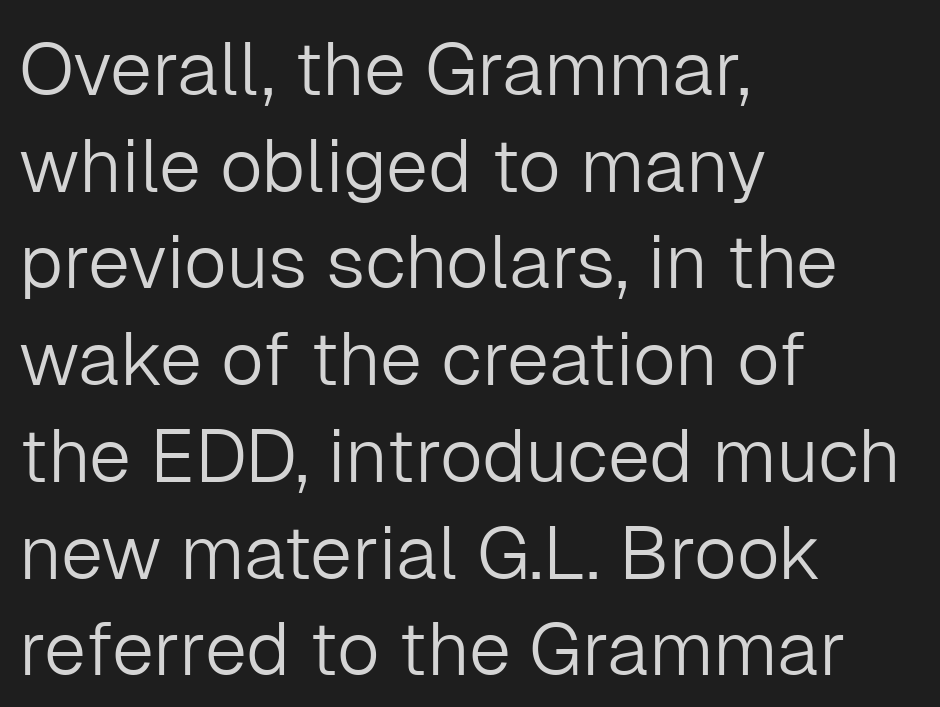
Q: Is the text bold? A: No.
Q: Is the text italic (slanted)? A: No, it is upright.
Q: Is the typeface a serif or a sans-serif typeface? A: Sans-serif.
Q: Is the text underlined? A: No.
Q: How is the paragraph aligned? A: Left-aligned.
Q: Is the spacing between letters normal or unusually wide? A: Normal.
Q: Is the spacing between lines tight, normal or loose? A: Normal.
Q: Width (condensed, normal, or wide)? A: Normal.
Q: Stroke contrast? A: Low.
Q: x-height? A: Medium.
Q: Monospaced? A: No.
